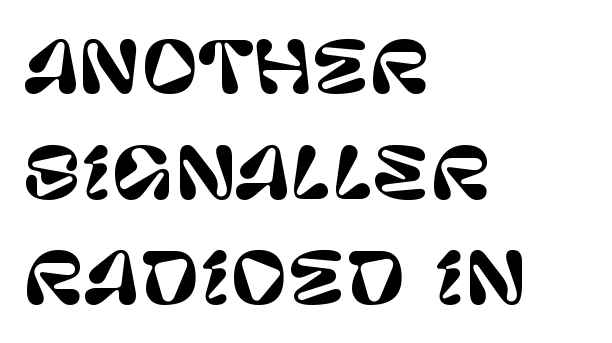
Q: Is the text italic (slanted)? A: Yes.
Q: Is the typeface a serif or a sans-serif typeface? A: Sans-serif.
Q: Is the text underlined? A: No.
Q: How is the paragraph aligned? A: Left-aligned.
Q: Is the spacing between letters normal or unusually wide? A: Normal.
Q: Is the spacing between lines tight, normal or loose? A: Normal.
Q: Width (condensed, normal, or wide)? A: Normal.
Q: Stroke contrast? A: Low.
Q: x-height? A: Large.
Q: Monospaced? A: No.
